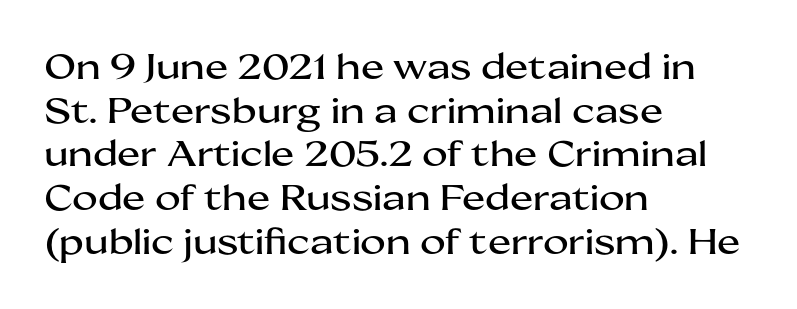
The image shows 35 px wide type, upright; set left-aligned, normal line spacing (1.25x), normal letter spacing, not underlined; medium stroke contrast and a medium x-height.
